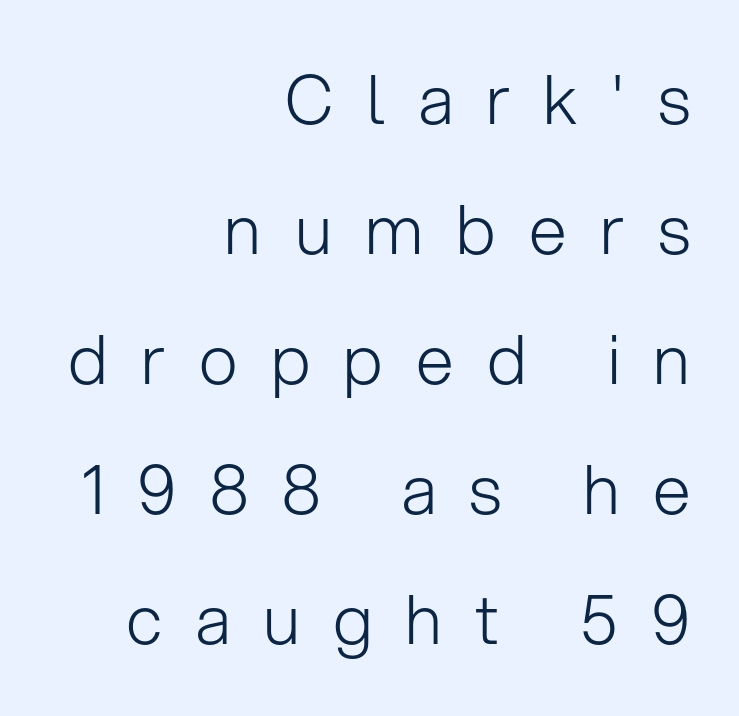
The passage shown stacks its lines with a broad gap. The setting favours the right margin, as signatures and pull-quotes sometimes do. In terms of letterspacing, this is a distinctly airy, spread setting. Every character sits straight up, as roman type does. Is this a heavy cut? Hardly; it is regular or lighter. A typesetter would call this proportional, since set widths differ per character.
